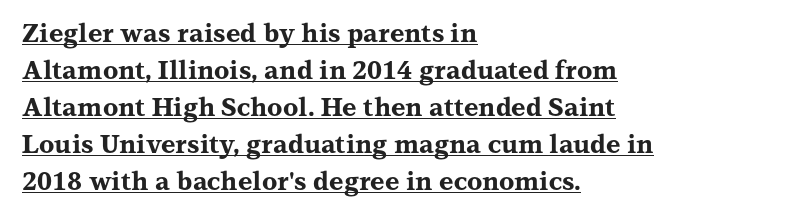
The ragged edge is on the right, which tells us the setting is flush left. The rendering uses a bold face; every stroke is thick and dark. Decoration check: the copy is underlined. Quick note: interline space is typical.
